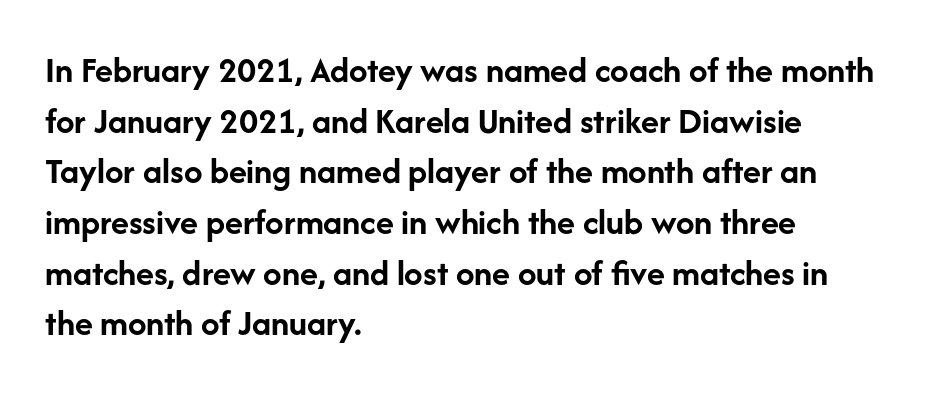
{"serif": "no", "italic": "no", "bold": "yes", "weight": "semibold", "width": "normal", "stroke_contrast": "low", "x_height": "medium", "monospaced": "no", "underline": "no", "align": "left", "line_spacing": "normal", "line_spacing_ratio": 1.37, "letter_spacing": "normal", "letter_spacing_em": 0.0, "glyph_px": 37}
